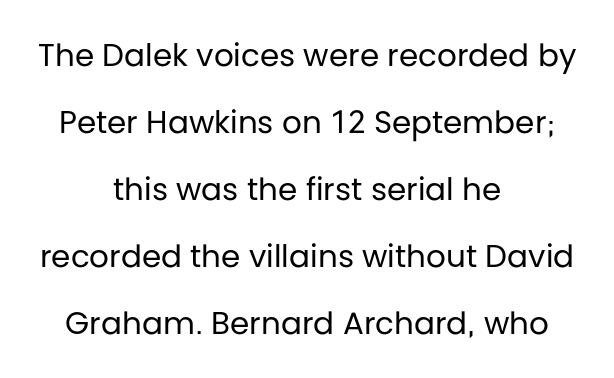
The image shows 31 px regular-weight sans-serif type, upright; set centered, loose line spacing (2.16x), normal letter spacing, not underlined; low stroke contrast and a large x-height.
